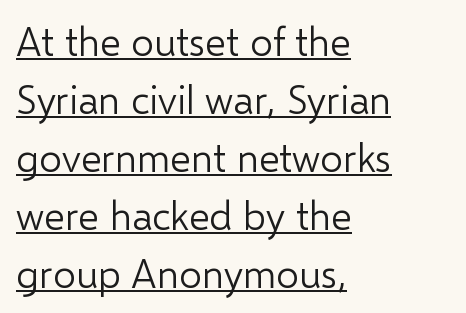
Q: Is the text bold? A: No.
Q: Is the text italic (slanted)? A: No, it is upright.
Q: Is the typeface a serif or a sans-serif typeface? A: Sans-serif.
Q: Is the text underlined? A: Yes.
Q: How is the paragraph aligned? A: Left-aligned.
Q: Is the spacing between letters normal or unusually wide? A: Normal.
Q: Is the spacing between lines tight, normal or loose? A: Normal.
Q: Width (condensed, normal, or wide)? A: Normal.
Q: Stroke contrast? A: Low.
Q: x-height? A: Medium.
Q: Monospaced? A: No.
